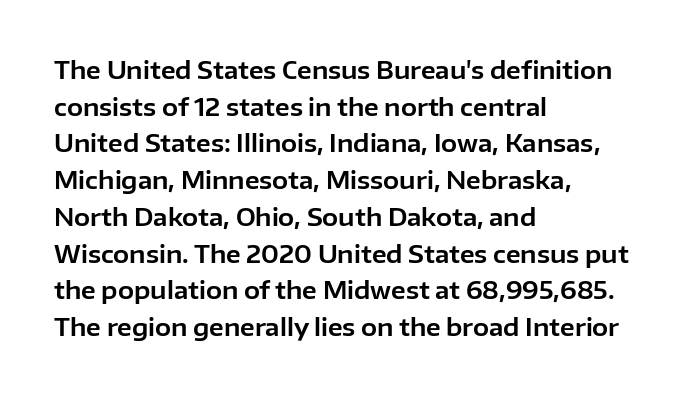
The image shows 24 px text type, upright; set left-aligned, normal line spacing (1.53x), normal letter spacing, not underlined.
